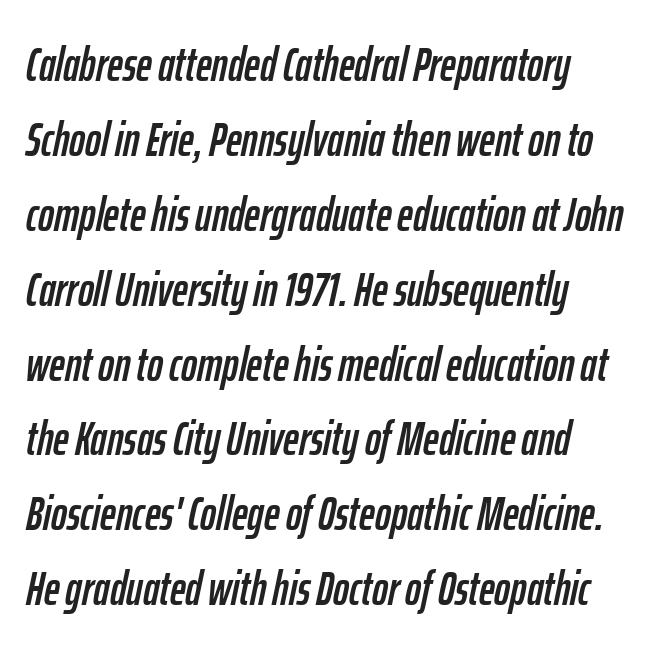
The image shows 48 px condensed type, italic (leaning right); set left-aligned, normal line spacing (1.56x), normal letter spacing, not underlined; low stroke contrast and a medium x-height.
